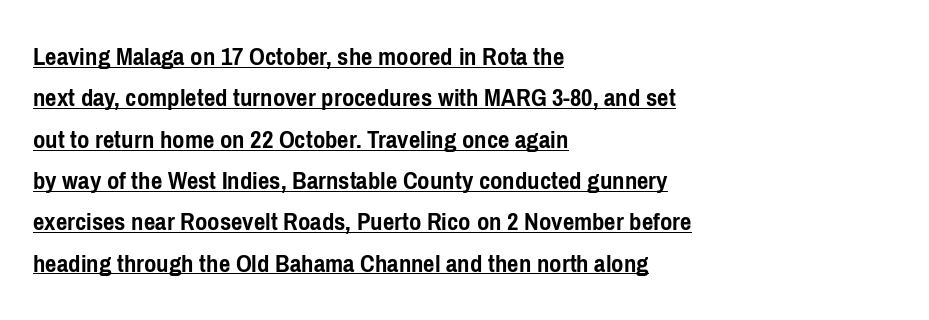
Q: Is the text bold? A: Yes.
Q: Is the text italic (slanted)? A: No, it is upright.
Q: Is the text underlined? A: Yes.
Q: How is the paragraph aligned? A: Left-aligned.
Q: Is the spacing between letters normal or unusually wide? A: Normal.
Q: Is the spacing between lines tight, normal or loose? A: Normal.
